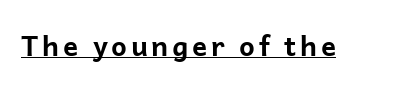
{"serif": "no", "italic": "no", "bold": "yes", "weight": "bold", "width": "normal", "stroke_contrast": "low", "x_height": "medium", "monospaced": "no", "underline": "yes", "glyph_px": 28}
